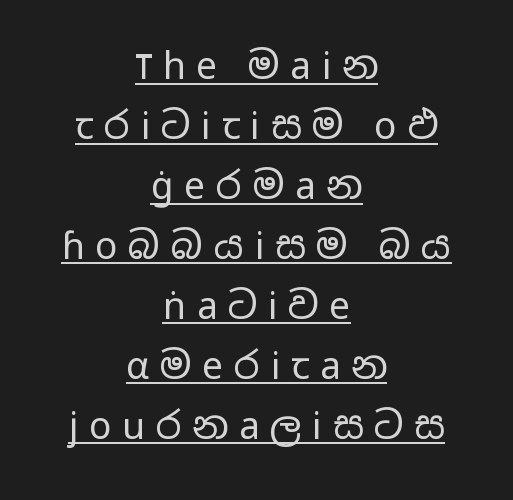
The image shows 37 px regular-weight, wide sans-serif type, upright; set centered, normal line spacing (1.62x), unusually wide letter spacing (+0.29 em), underlined; low stroke contrast and a medium x-height.
